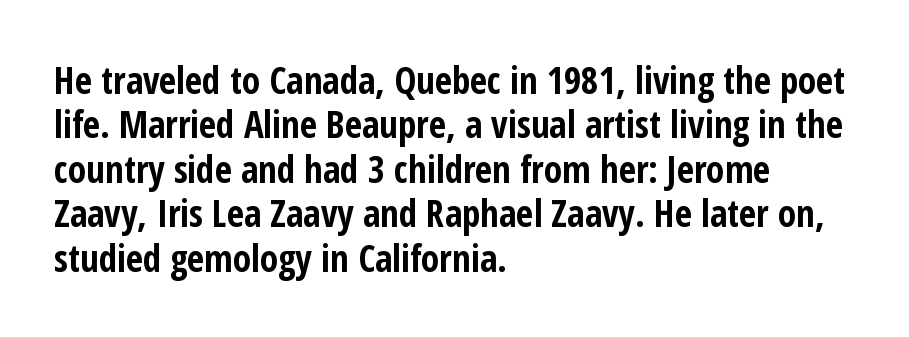
Q: Is the text bold? A: Yes.
Q: Is the text italic (slanted)? A: No, it is upright.
Q: Is the typeface a serif or a sans-serif typeface? A: Sans-serif.
Q: Is the text underlined? A: No.
Q: How is the paragraph aligned? A: Left-aligned.
Q: Is the spacing between letters normal or unusually wide? A: Normal.
Q: Width (condensed, normal, or wide)? A: Condensed.
Q: Stroke contrast? A: Low.
Q: x-height? A: Medium.
Q: Monospaced? A: No.
